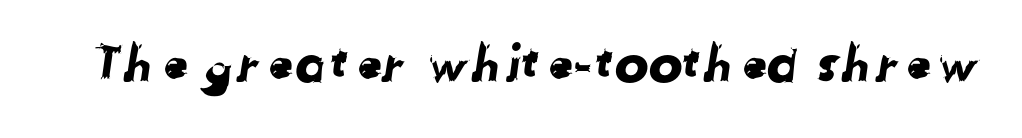
Q: Is the typeface a serif or a sans-serif typeface? A: Sans-serif.
Q: Is the text underlined? A: No.
Q: Is the spacing between letters normal or unusually wide? A: Normal.
Q: Width (condensed, normal, or wide)? A: Normal.
Q: Stroke contrast? A: Low.
Q: x-height? A: Medium.
Q: Monospaced? A: No.
